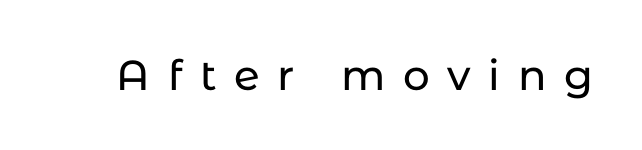
The image shows 42 px sans-serif type, upright; set unusually wide letter spacing (+0.42 em), not underlined; low stroke contrast and a medium x-height.
